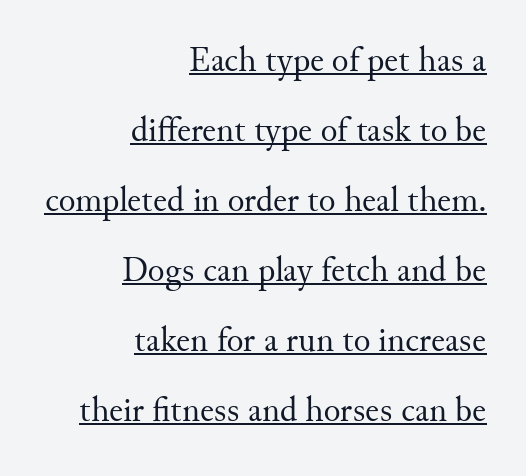
The image shows 35 px regular-weight serif type, upright; set right-aligned, loose line spacing (2.0x), normal letter spacing, underlined; medium stroke contrast and a small x-height.
